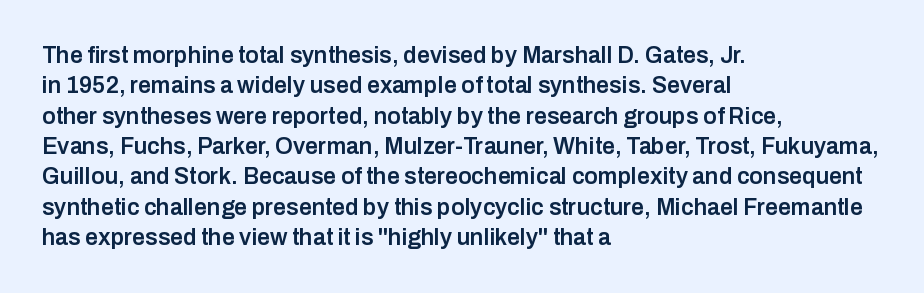
The space between consecutive lines is moderate. Each glyph is drawn with semibold strokes, heavier than normal yet not fully bold. Casual observation: everything's shoved over to the left. Letters rest on an invisible, unmarked baseline. It's the straight-up-and-down kind of type. Standard letterfit; no display-style spreading of the glyphs.
